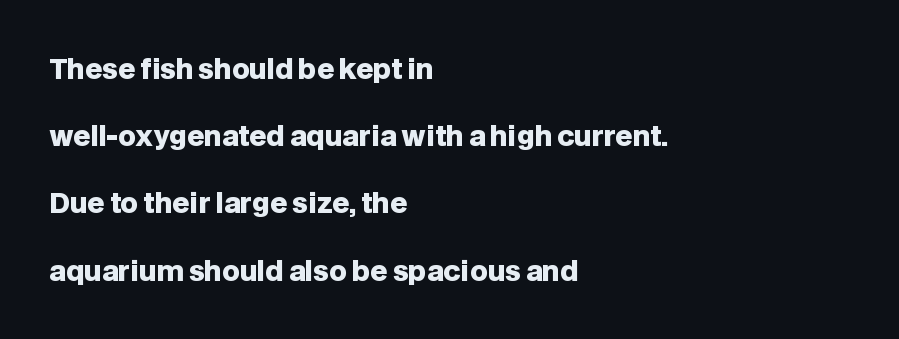
Q: Is the text bold? A: Yes.
Q: Is the text italic (slanted)? A: No, it is upright.
Q: Is the text underlined? A: No.
Q: How is the paragraph aligned? A: Left-aligned.
Q: Is the spacing between letters normal or unusually wide? A: Normal.
Q: Is the spacing between lines tight, normal or loose? A: Loose.
